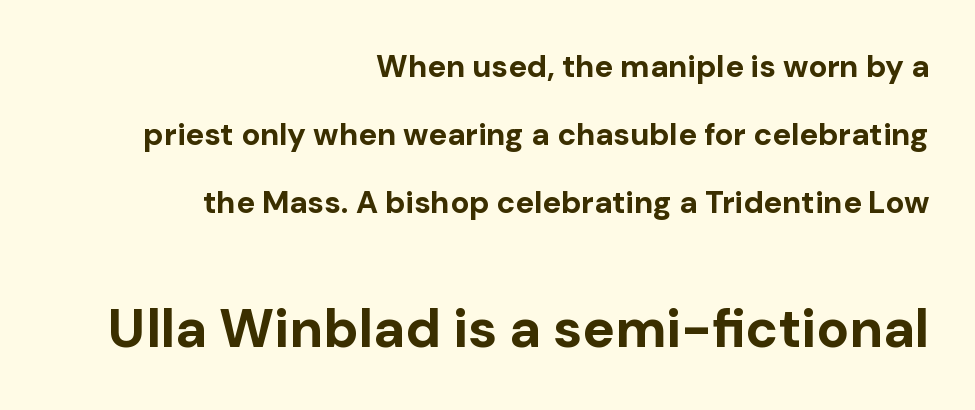
Q: Is the text bold? A: Yes.
Q: Is the text italic (slanted)? A: No, it is upright.
Q: Is the typeface a serif or a sans-serif typeface? A: Sans-serif.
Q: Is the text underlined? A: No.
Q: How is the paragraph aligned? A: Right-aligned.
Q: Is the spacing between letters normal or unusually wide? A: Normal.
Q: Is the spacing between lines tight, normal or loose? A: Loose.
Q: Which block of text is set in a larger size, the first (top) or the second (bottom)? A: The second (bottom) one.
Q: Width (condensed, normal, or wide)? A: Normal.
Q: Stroke contrast? A: Low.
Q: x-height? A: Medium.
Q: Monospaced? A: No.
